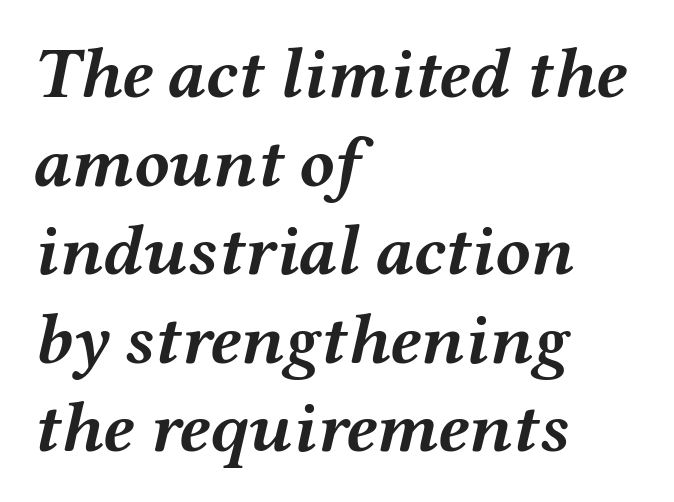
Slanted lettering throughout. Any mark beneath the type? The region is blank. Each line starts at the same left margin while the right side varies. Caption: standard tracking, unaltered.
